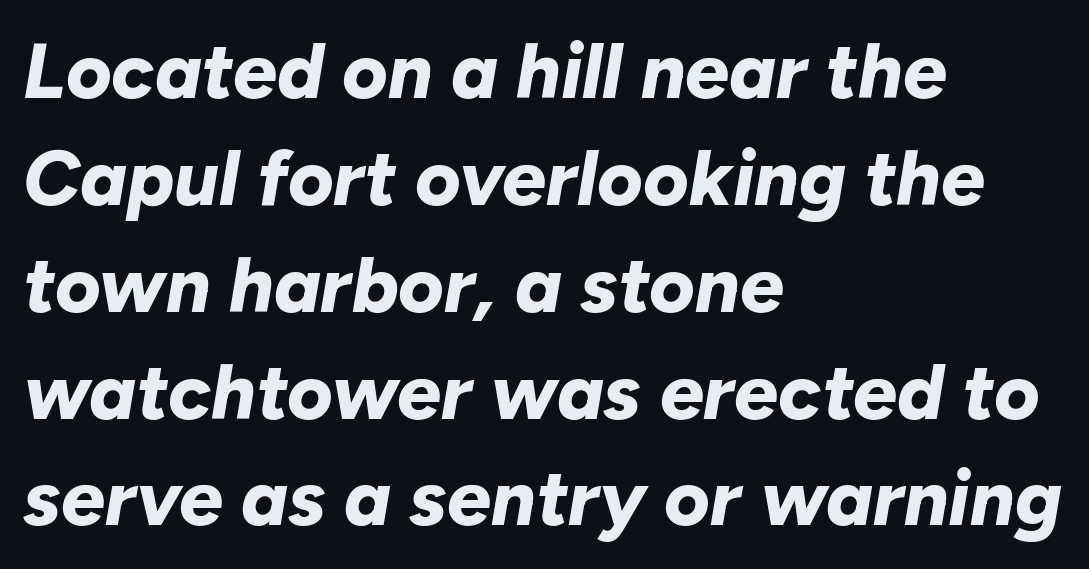
The image shows 78 px bold type, italic (leaning right); set left-aligned, normal line spacing (1.37x), normal letter spacing, not underlined; low stroke contrast and a medium x-height.
